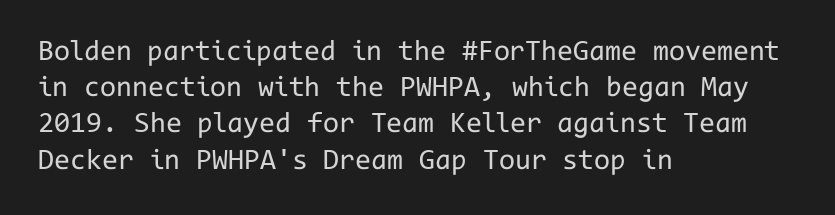
{"serif": "no", "italic": "no", "bold": "no", "weight": "regular", "width": "normal", "stroke_contrast": "low", "x_height": "medium", "monospaced": "yes", "underline": "no", "align": "left", "line_spacing": "normal", "line_spacing_ratio": 1.25, "letter_spacing": "normal", "letter_spacing_em": 0.0, "glyph_px": 29}
